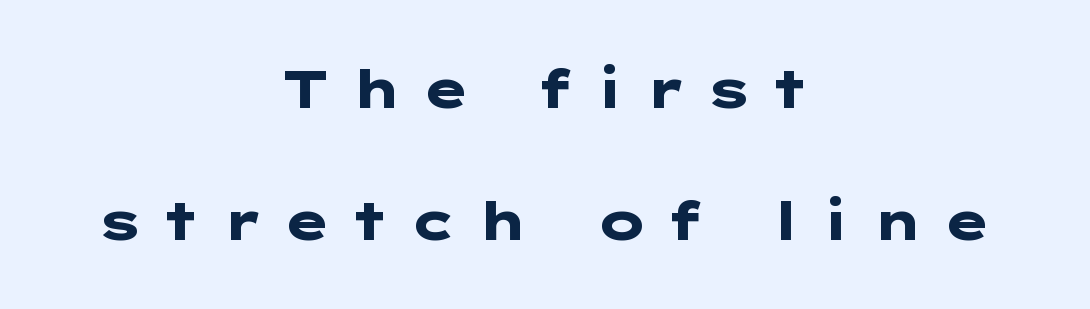
{"serif": "no", "italic": "no", "bold": "yes", "weight": "heavy", "width": "wide", "stroke_contrast": "low", "x_height": "medium", "underline": "no", "align": "center", "line_spacing": "loose", "line_spacing_ratio": 2.49, "letter_spacing": "wide", "letter_spacing_em": 0.34, "glyph_px": 53}
